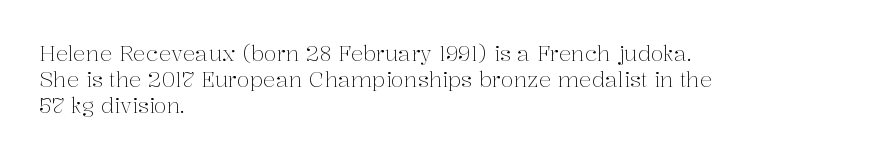
The typography opts for an upright posture over an oblique one. Unmarked baselines from the first word to the last. Students, note that the glyphs here touch the page at normal intervals. Which margin do the lines hug? The left one — the right edge is uneven. The typesetting does not lean heavy: it is not bold.
